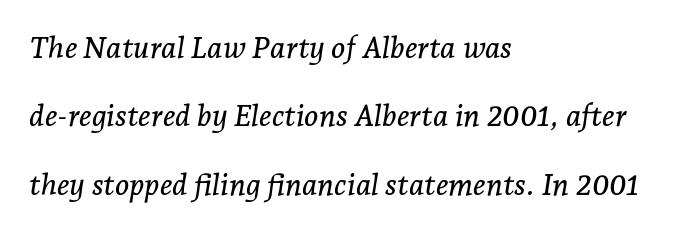
The image shows 30 px serif type, italic (leaning right); set left-aligned, loose line spacing (2.28x), normal letter spacing, not underlined; low stroke contrast and a medium x-height.
